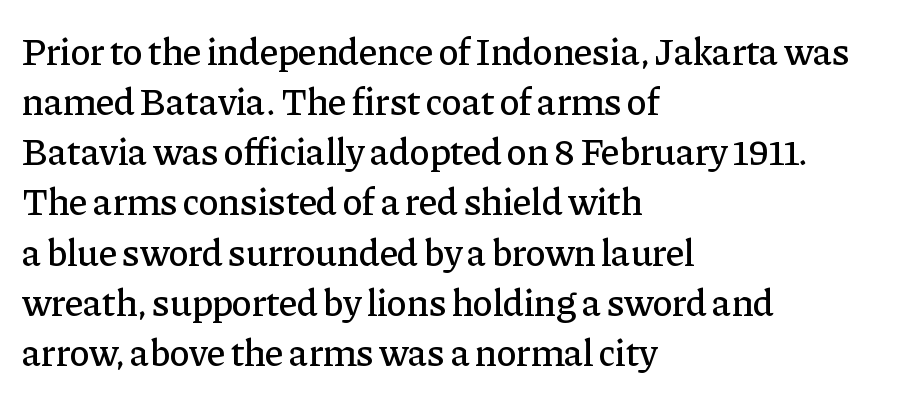
{"serif": "yes", "italic": "no", "width": "normal", "stroke_contrast": "low", "x_height": "medium", "monospaced": "no", "underline": "no", "align": "left", "line_spacing": "normal", "line_spacing_ratio": 1.32, "letter_spacing": "normal", "letter_spacing_em": 0.0, "glyph_px": 38}
